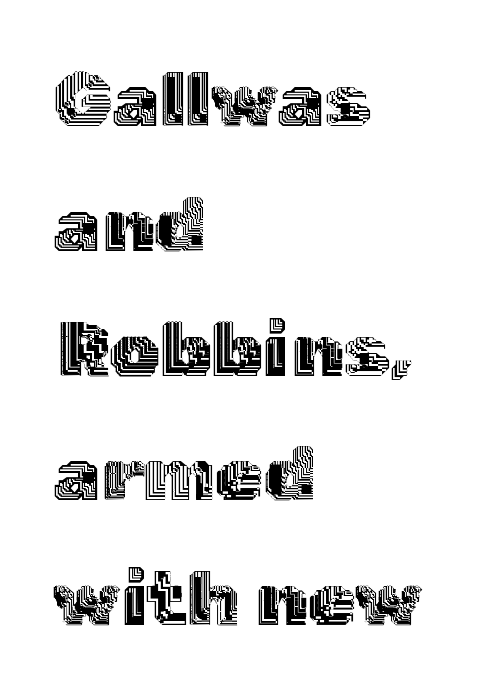
The image shows 78 px text type, upright; set left-aligned, normal line spacing (1.6x), normal letter spacing, not underlined; a medium x-height.
